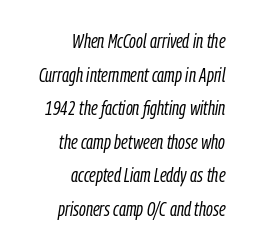
The image shows 20 px text type, italic (leaning right); set right-aligned, normal line spacing (1.68x), normal letter spacing, not underlined.
